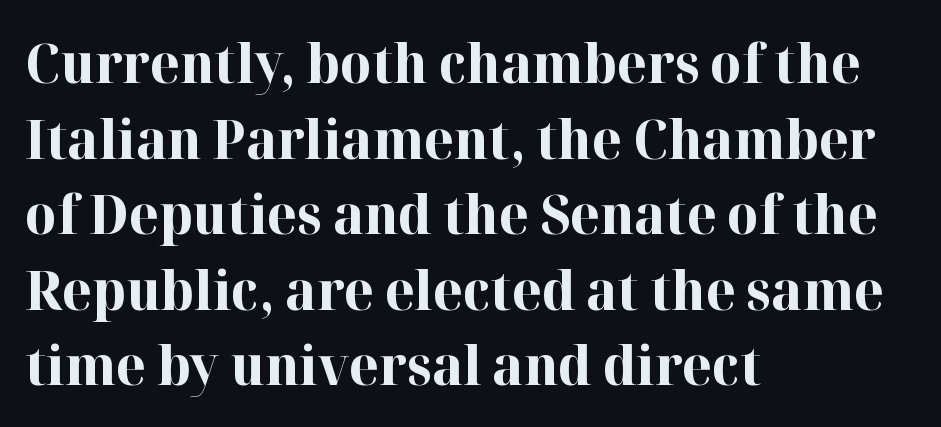
The text block is weighted toward the left margin, trailing off unevenly rightward. Beneath every word, the page is bare. Each letter keeps its own natural width here, so spacing adapts to shape. The rendering keeps characters at their native spacing. Notice how descenders clear the ascenders below comfortably — that's standard leading. This is serif lettering, the kind often seen in printed books.
